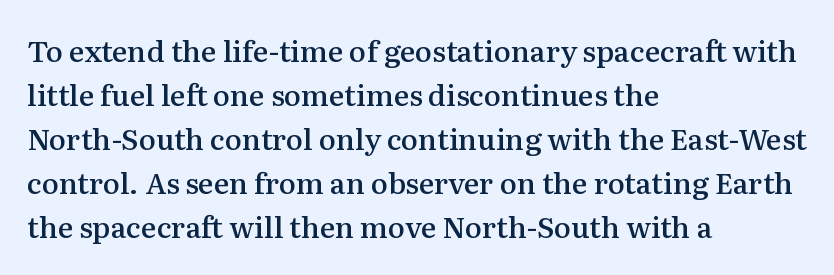
The image shows 29 px semibold serif type, upright; set left-aligned, normal line spacing (1.52x), normal letter spacing, not underlined; medium stroke contrast and a medium x-height.
